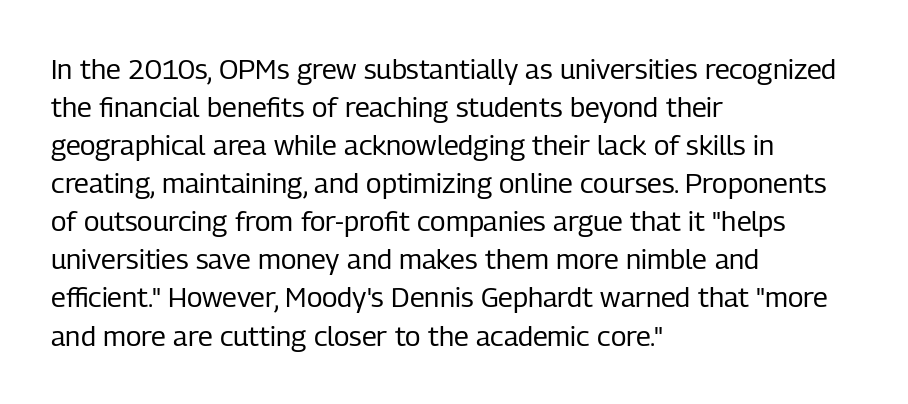
Q: Is the text bold? A: No.
Q: Is the text italic (slanted)? A: No, it is upright.
Q: Is the typeface a serif or a sans-serif typeface? A: Sans-serif.
Q: Is the text underlined? A: No.
Q: How is the paragraph aligned? A: Left-aligned.
Q: Is the spacing between letters normal or unusually wide? A: Normal.
Q: Is the spacing between lines tight, normal or loose? A: Normal.
Q: Width (condensed, normal, or wide)? A: Condensed.
Q: Stroke contrast? A: Low.
Q: x-height? A: Medium.
Q: Monospaced? A: No.
